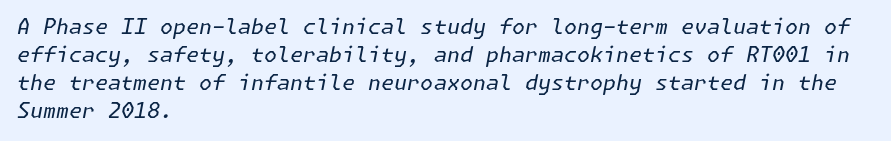
The image shows 21 px text type, italic (leaning right); set left-aligned, normal line spacing (1.34x), normal letter spacing, not underlined.
